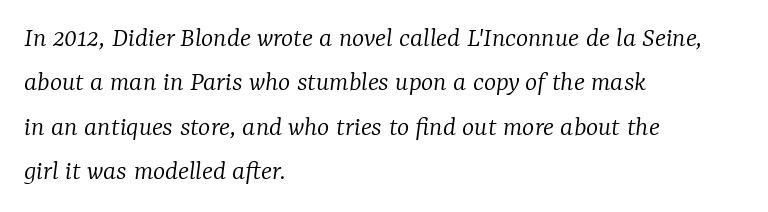
{"serif": "yes", "italic": "yes", "lean": "right", "slant_degrees": 7, "bold": "no", "weight": "light", "width": "normal", "stroke_contrast": "low", "x_height": "medium", "monospaced": "no", "underline": "no", "align": "left", "line_spacing": "normal", "line_spacing_ratio": 1.53, "letter_spacing": "normal", "letter_spacing_em": 0.0, "glyph_px": 29}
